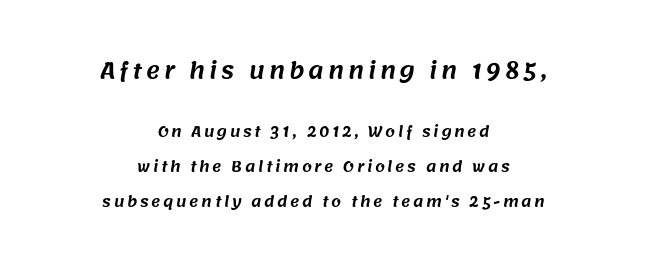
Q: Is the text underlined? A: No.
Q: How is the paragraph aligned? A: Centered.
Q: Is the spacing between lines tight, normal or loose? A: Loose.
Q: Which block of text is set in a larger size, the first (top) or the second (bottom)? A: The first (top) one.
